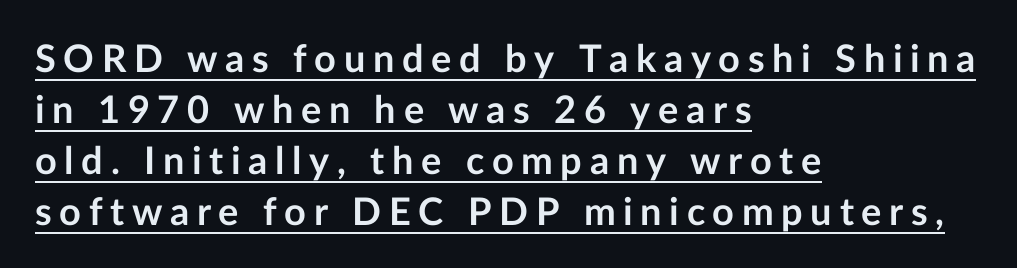
The image shows 38 px semibold sans-serif type, upright; set left-aligned, normal line spacing (1.34x), unusually wide letter spacing (+0.2 em), underlined; low stroke contrast and a medium x-height.
